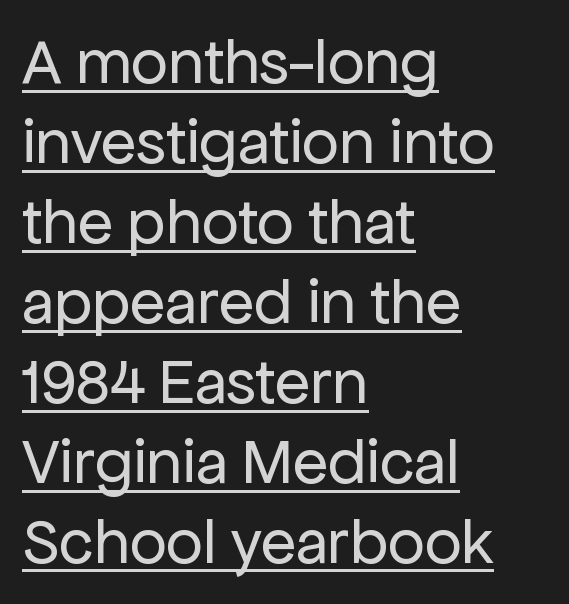
The image shows 65 px regular-weight sans-serif type, upright; set left-aligned, line spacing 1.23x, normal letter spacing, underlined; low stroke contrast and a medium x-height.
